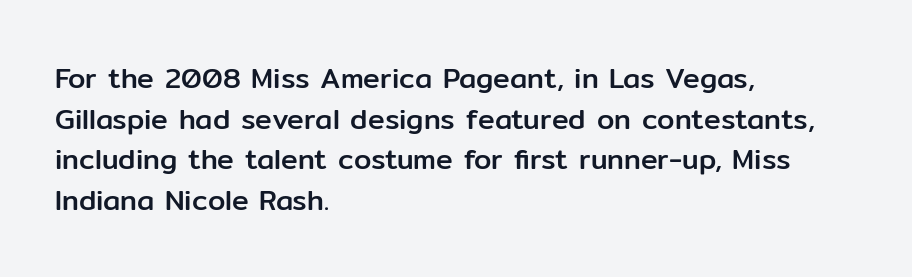
The image shows 28 px sans-serif type, upright; set left-aligned, normal line spacing (1.45x), normal letter spacing, not underlined; low stroke contrast and a medium x-height.
